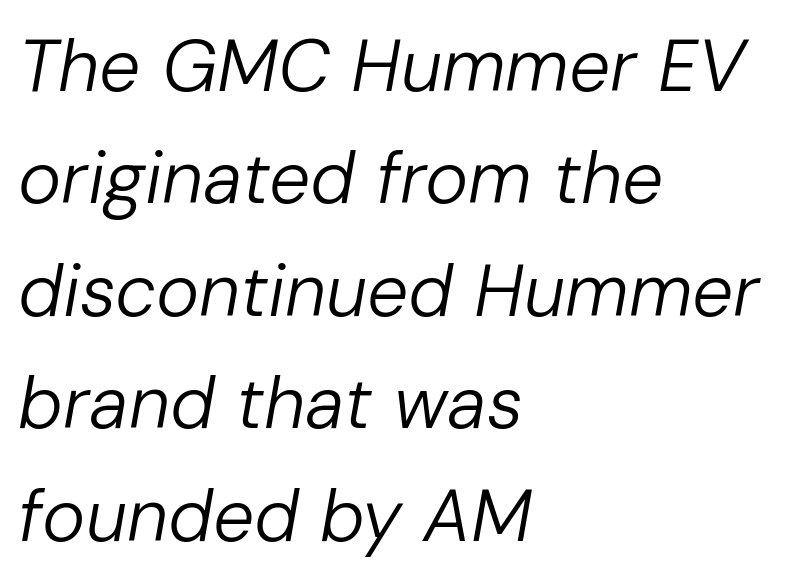
The image shows 73 px regular-weight type, italic (leaning right); set left-aligned, normal line spacing (1.54x), normal letter spacing, not underlined; low stroke contrast and a medium x-height.
